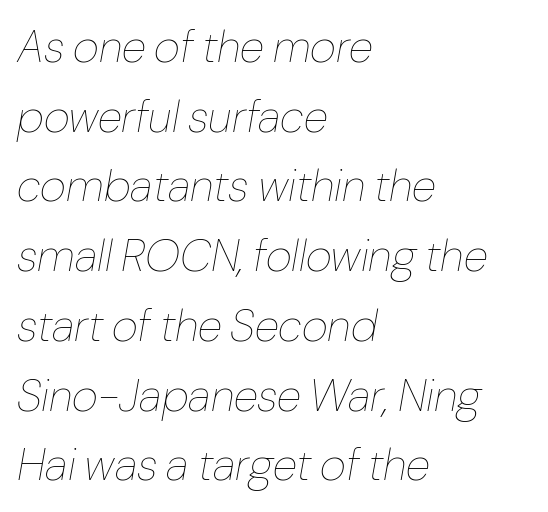
{"italic": "yes", "lean": "right", "slant_degrees": 10, "bold": "no", "weight": "thin", "width": "normal", "stroke_contrast": "low", "x_height": "medium", "monospaced": "no", "underline": "no", "align": "left", "line_spacing": "normal", "line_spacing_ratio": 1.55, "letter_spacing": "normal", "letter_spacing_em": 0.0, "glyph_px": 45}
